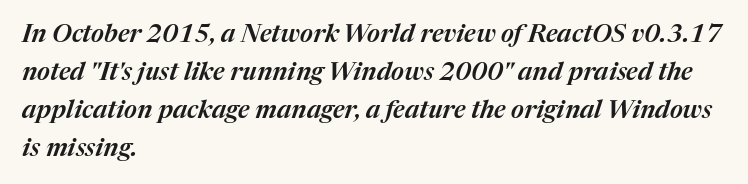
Q: Is the text italic (slanted)? A: Yes, it leans right by about 17 degrees.
Q: Is the text underlined? A: No.
Q: How is the paragraph aligned? A: Left-aligned.
Q: Is the spacing between letters normal or unusually wide? A: Normal.
Q: Is the spacing between lines tight, normal or loose? A: Normal.
